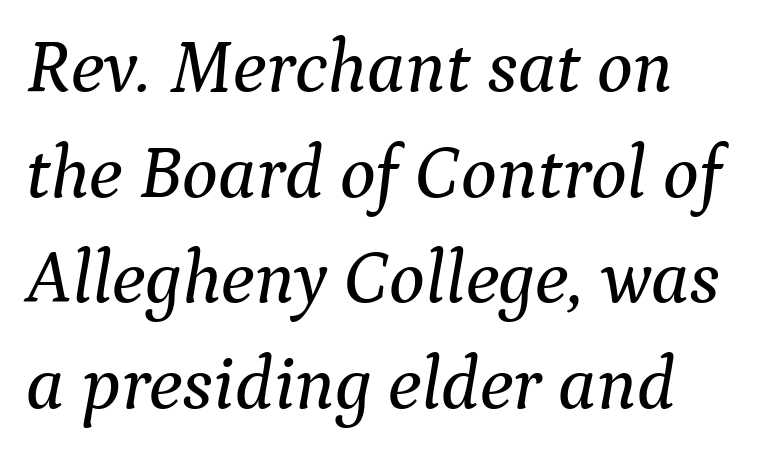
{"serif": "yes", "italic": "yes", "lean": "right", "slant_degrees": 9, "width": "normal", "stroke_contrast": "medium", "x_height": "medium", "monospaced": "no", "underline": "no", "align": "left", "line_spacing": "normal", "line_spacing_ratio": 1.41, "letter_spacing": "normal", "letter_spacing_em": 0.0, "glyph_px": 75}
